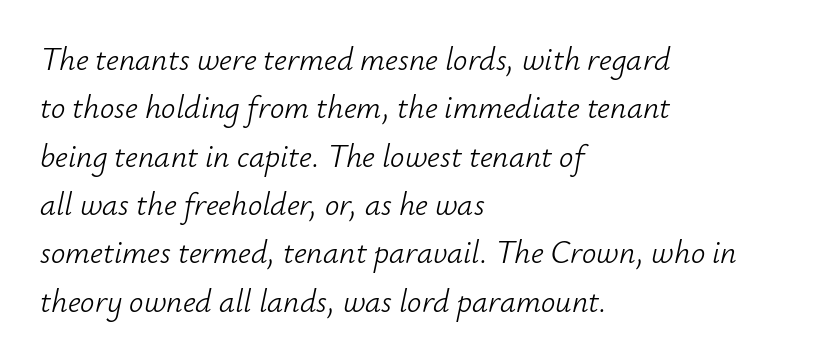
The image shows 32 px light type, italic (leaning right); set left-aligned, normal line spacing (1.51x), normal letter spacing, not underlined; low stroke contrast and a small x-height.
